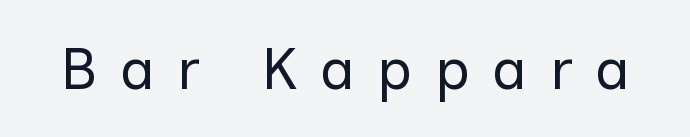
Q: Is the text bold? A: No.
Q: Is the text italic (slanted)? A: No, it is upright.
Q: Is the typeface a serif or a sans-serif typeface? A: Sans-serif.
Q: Is the text underlined? A: No.
Q: Is the spacing between letters normal or unusually wide? A: Unusually wide.
Q: Width (condensed, normal, or wide)? A: Normal.
Q: Stroke contrast? A: Low.
Q: x-height? A: Medium.
Q: Monospaced? A: No.
